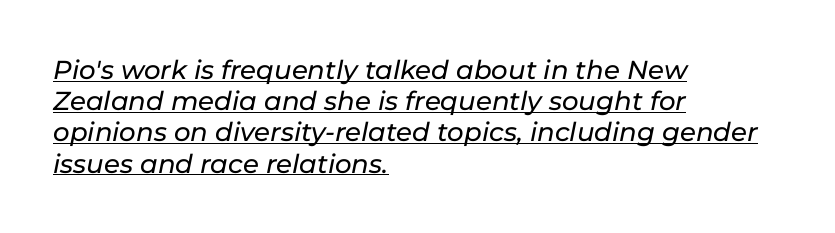
{"italic": "yes", "lean": "right", "slant_degrees": 11, "underline": "yes", "align": "left", "line_spacing_ratio": 1.2, "letter_spacing": "normal", "letter_spacing_em": 0.0, "glyph_px": 26}
